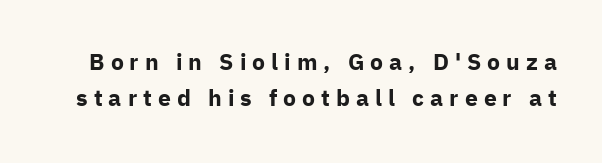
Q: Is the text bold? A: Yes.
Q: Is the text italic (slanted)? A: No, it is upright.
Q: Is the text underlined? A: No.
Q: Is the spacing between letters normal or unusually wide? A: Unusually wide.
Q: Is the spacing between lines tight, normal or loose? A: Normal.
